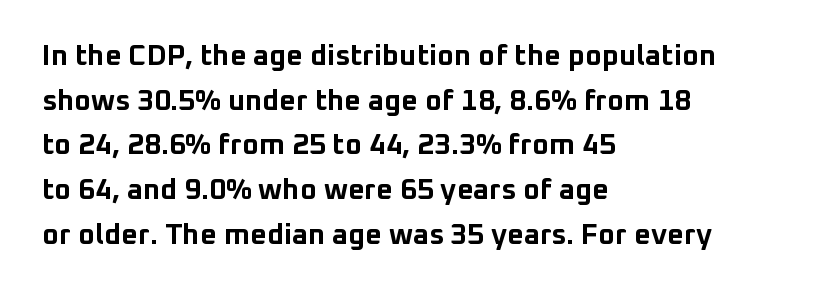
A typesetter would call this proportional, since set widths differ per character. In terms of letterspacing, this is plain default setting. The passage shown is typeset with a sans-serif family. The foot of each line stays bare and open. Line spacing here is normal.
